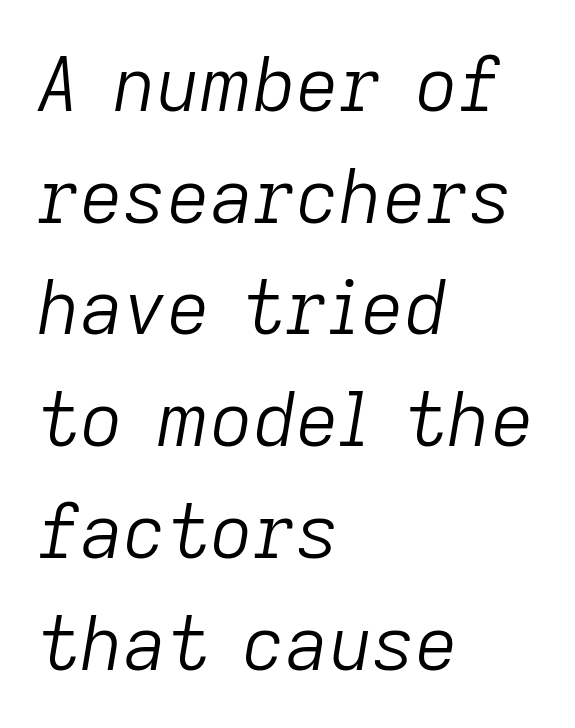
The string is rendered with underlining switched off. Regular leading. How are the letters spaced? Ordinarily, with no added tracking. Caption: multi-line text, flush left, ragged right. The letters advance in unequal steps, a hallmark of proportional type. Slant detected: the letters are inclined.
